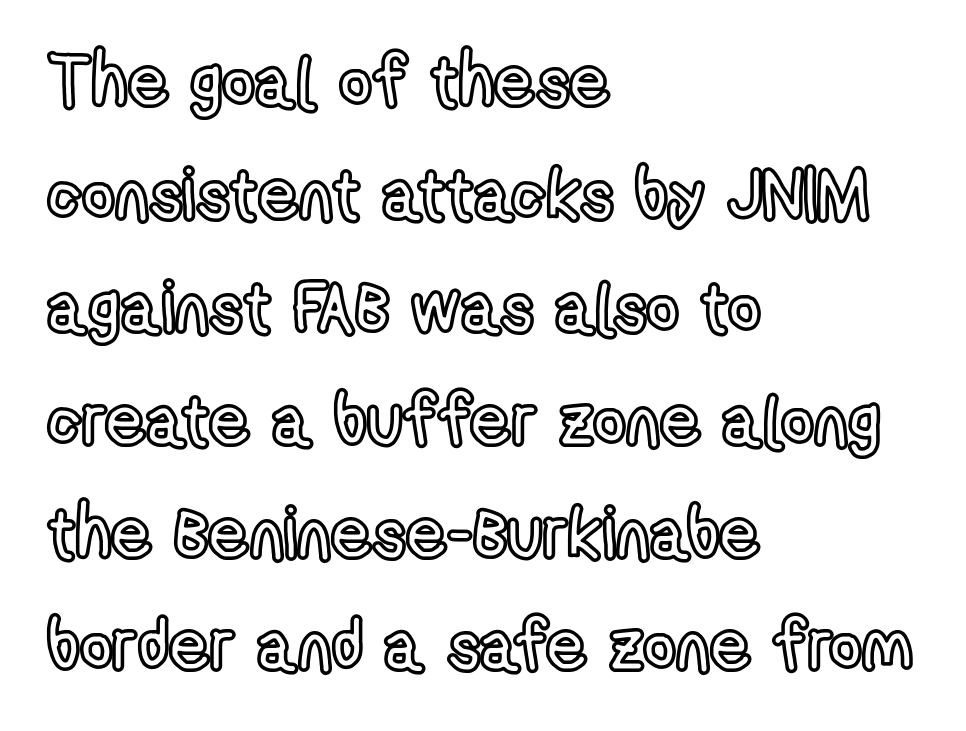
{"italic": "no", "width": "condensed", "x_height": "medium", "monospaced": "no", "underline": "no", "align": "left", "line_spacing": "normal", "line_spacing_ratio": 1.59, "letter_spacing": "normal", "letter_spacing_em": 0.0, "glyph_px": 71}
